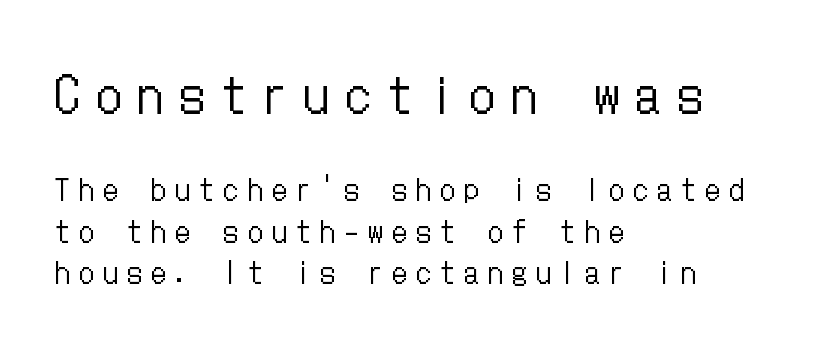
The image shows 50 px regular-weight, condensed type, upright; set left-aligned, normal line spacing (1.43x), unusually wide letter spacing (+0.33 em), not underlined; the first (top) block is 1.72x larger; low stroke contrast and a medium x-height.
